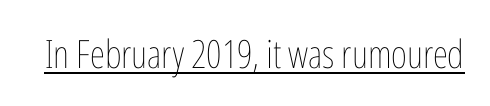
The image shows 39 px thin, condensed type, upright; set normal letter spacing, underlined; low stroke contrast and a medium x-height.
